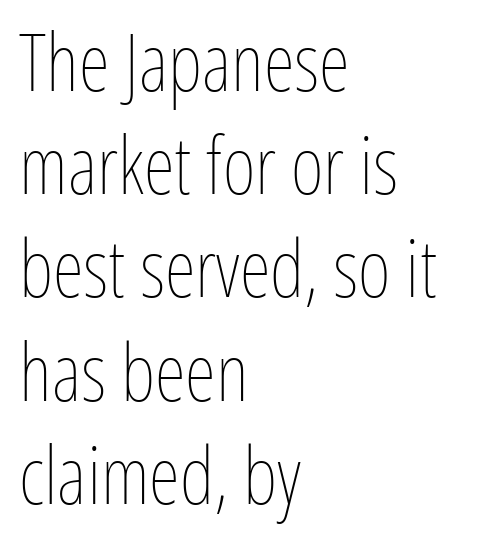
Any mark beneath the type? The region is blank. Horizontal alignment here is leftward, the default for most running prose. Quick note: interline space is typical. Students, note that the glyphs here touch the page at normal intervals. The lettering holds an erect, upright posture throughout.
